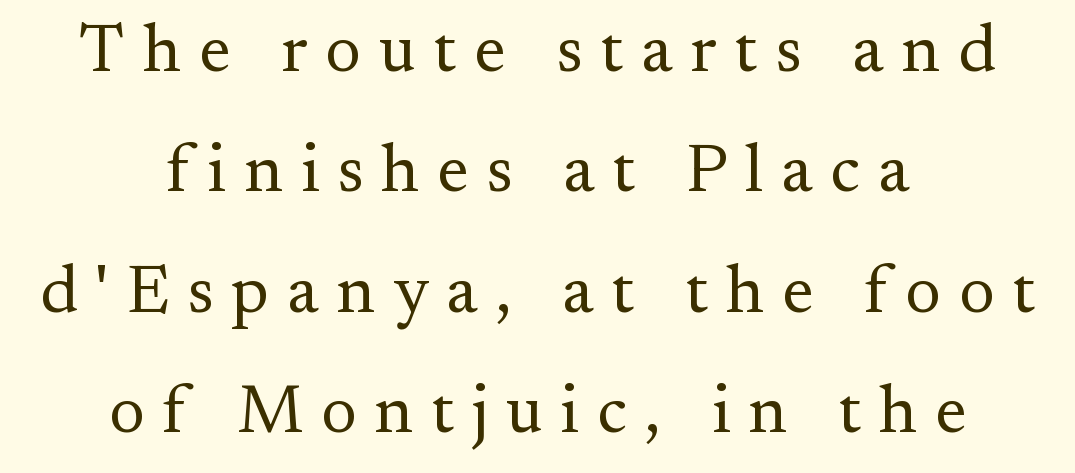
The string is rendered with underlining switched off. The lettering holds an erect, upright posture throughout. Yep, those are serifs on the letters. The font is comparable to plain body text, perhaps lighter. Spacing between characters has been opened up far beyond the box default. The paragraph shown floats in the horizontal middle.
